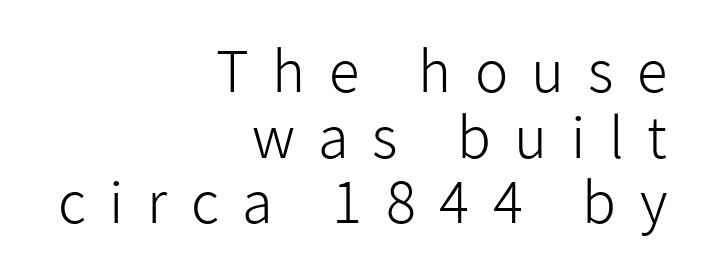
These lines are set flush right with a ragged left edge. The passage shown is not underscored anywhere. To sum up the face: it is a sans, with no serifs. Note the varied advance widths — an 'i' is clearly narrower than an 'm'. The letters look calm and open, with moderate or lighter stems.
